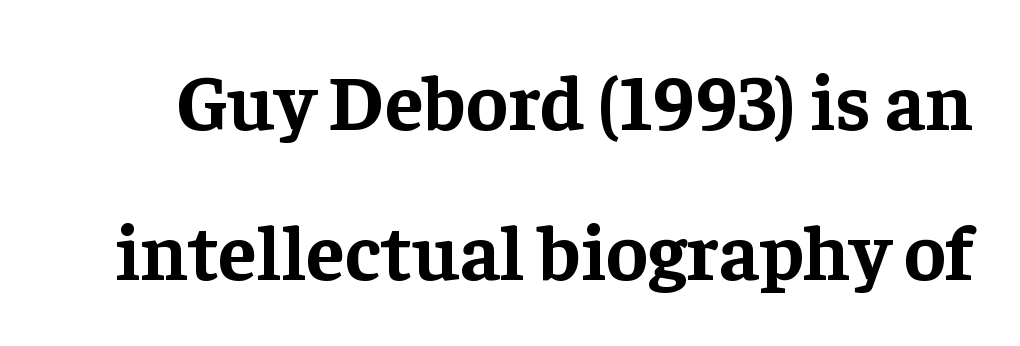
{"serif": "yes", "italic": "no", "bold": "yes", "weight": "bold", "width": "normal", "stroke_contrast": "low", "x_height": "medium", "monospaced": "no", "underline": "no", "line_spacing": "loose", "line_spacing_ratio": 1.9, "letter_spacing": "normal", "letter_spacing_em": 0.0, "glyph_px": 79}
